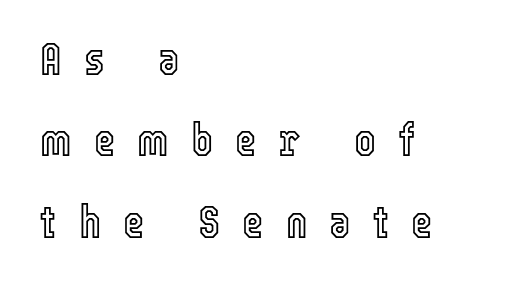
Q: Is the text italic (slanted)? A: No, it is upright.
Q: Is the text underlined? A: No.
Q: How is the paragraph aligned? A: Left-aligned.
Q: Is the spacing between letters normal or unusually wide? A: Unusually wide.
Q: Width (condensed, normal, or wide)? A: Condensed.
Q: x-height? A: Medium.
Q: Monospaced? A: No.
